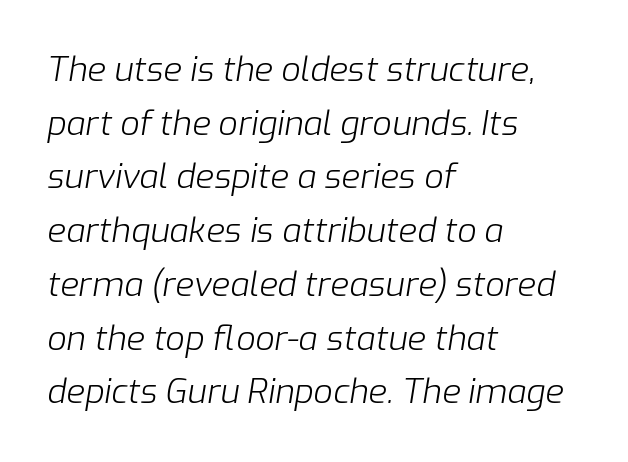
The letters advance in unequal steps, a hallmark of proportional type. The ragged edge is on the right, which tells us the setting is flush left. This is oblique type, the kind used for emphasis or titles. Is the stroke heavy? The answer is a plain regular-or-lighter. Nobody drew a line under any word here.
